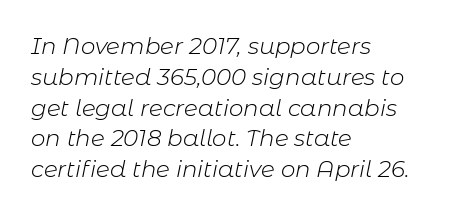
{"italic": "yes", "lean": "right", "slant_degrees": 11, "bold": "no", "underline": "no", "align": "left", "line_spacing": "normal", "line_spacing_ratio": 1.34, "letter_spacing": "normal", "letter_spacing_em": 0.0, "glyph_px": 23}
